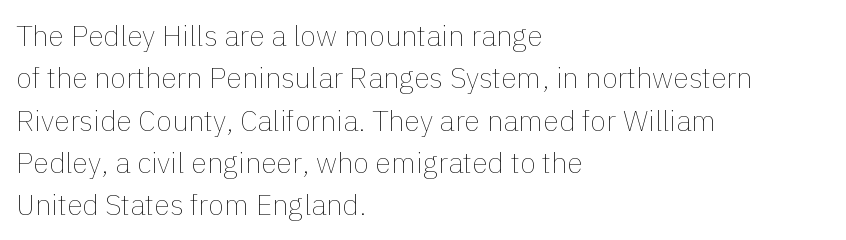
{"italic": "no", "bold": "no", "weight": "thin", "width": "normal", "x_height": "medium", "monospaced": "no", "underline": "no", "align": "left", "line_spacing": "normal", "line_spacing_ratio": 1.46, "letter_spacing": "normal", "letter_spacing_em": 0.0, "glyph_px": 29}
